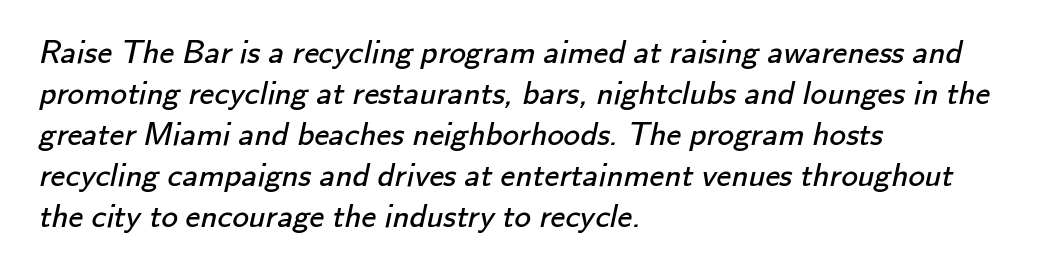
Q: Is the text bold? A: No.
Q: Is the typeface a serif or a sans-serif typeface? A: Sans-serif.
Q: Is the text underlined? A: No.
Q: How is the paragraph aligned? A: Left-aligned.
Q: Is the spacing between letters normal or unusually wide? A: Normal.
Q: Width (condensed, normal, or wide)? A: Normal.
Q: Stroke contrast? A: Low.
Q: x-height? A: Small.
Q: Monospaced? A: No.
